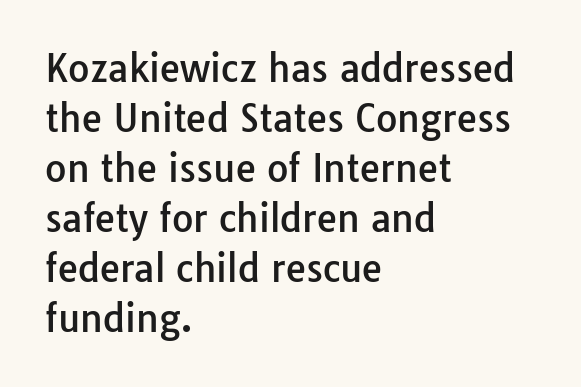
{"serif": "no", "italic": "no", "width": "normal", "stroke_contrast": "low", "x_height": "medium", "monospaced": "no", "underline": "no", "align": "left", "line_spacing": "normal", "line_spacing_ratio": 1.35, "letter_spacing": "normal", "letter_spacing_em": 0.0, "glyph_px": 37}
